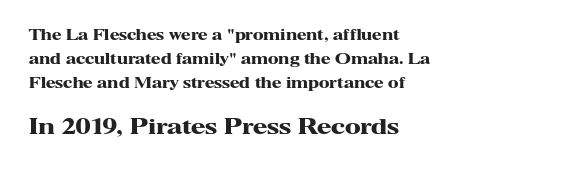
Q: Is the text bold? A: Yes.
Q: Is the text italic (slanted)? A: No, it is upright.
Q: Is the text underlined? A: No.
Q: How is the paragraph aligned? A: Left-aligned.
Q: Is the spacing between letters normal or unusually wide? A: Normal.
Q: Which block of text is set in a larger size, the first (top) or the second (bottom)? A: The second (bottom) one.
